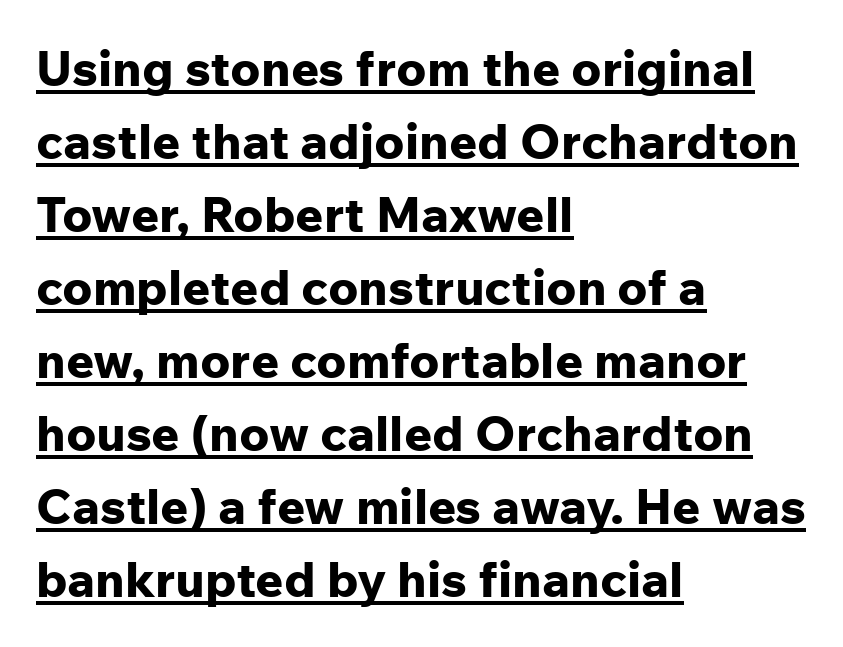
{"serif": "no", "italic": "no", "bold": "yes", "weight": "bold", "width": "normal", "stroke_contrast": "low", "x_height": "medium", "monospaced": "no", "underline": "yes", "align": "left", "line_spacing": "normal", "line_spacing_ratio": 1.49, "letter_spacing": "normal", "letter_spacing_em": 0.0, "glyph_px": 49}
